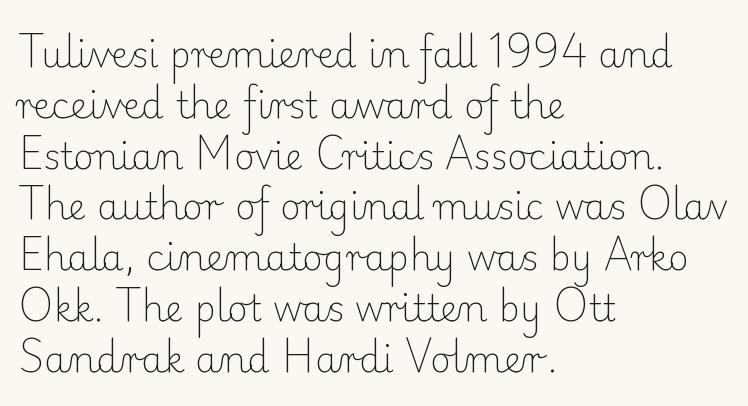
Q: Is the text bold? A: No.
Q: Is the text italic (slanted)? A: No, it is upright.
Q: Is the typeface a serif or a sans-serif typeface? A: Serif.
Q: Is the text underlined? A: No.
Q: How is the paragraph aligned? A: Left-aligned.
Q: Is the spacing between letters normal or unusually wide? A: Normal.
Q: Is the spacing between lines tight, normal or loose? A: Normal.
Q: Width (condensed, normal, or wide)? A: Normal.
Q: Stroke contrast? A: Low.
Q: x-height? A: Small.
Q: Monospaced? A: No.
